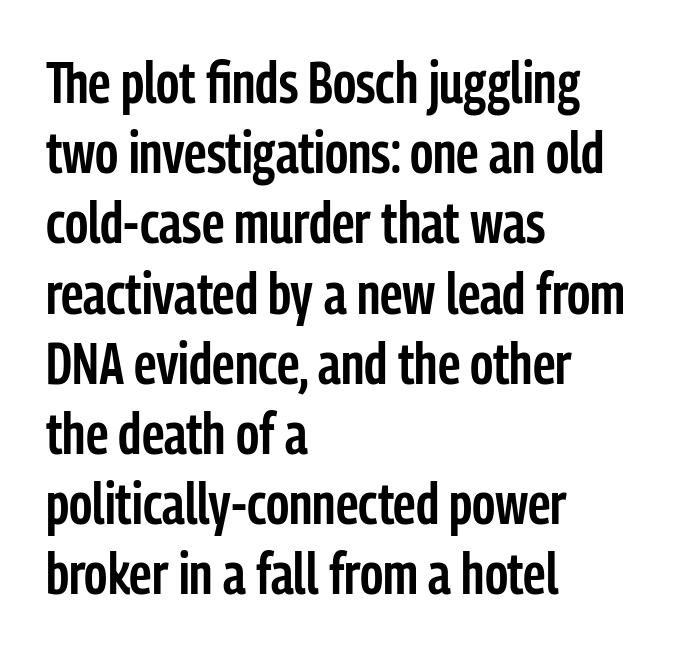
The image shows 58 px semibold, condensed sans-serif type, upright; set left-aligned, line spacing 1.21x, normal letter spacing, not underlined; low stroke contrast and a medium x-height.
